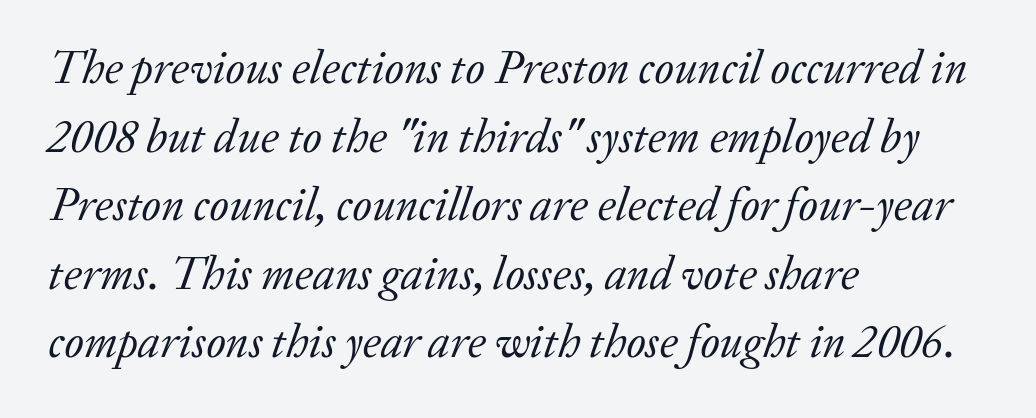
Q: Is the text bold? A: No.
Q: Is the text italic (slanted)? A: Yes, it leans right by about 20 degrees.
Q: Is the typeface a serif or a sans-serif typeface? A: Serif.
Q: Is the text underlined? A: No.
Q: How is the paragraph aligned? A: Left-aligned.
Q: Is the spacing between letters normal or unusually wide? A: Normal.
Q: Is the spacing between lines tight, normal or loose? A: Normal.
Q: Width (condensed, normal, or wide)? A: Normal.
Q: Stroke contrast? A: Low.
Q: x-height? A: Medium.
Q: Monospaced? A: No.
